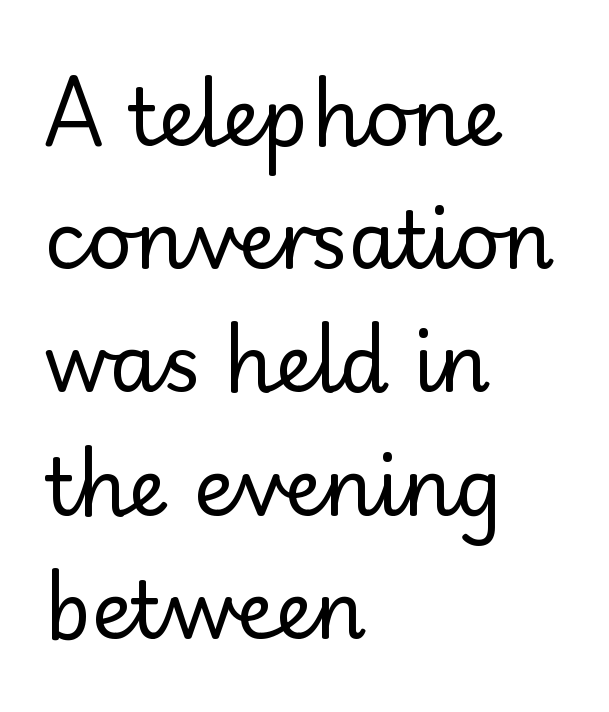
Nothing sits at the stroke ends, so this counts as sans-serif. Normally led — the rows are evenly, conventionally spaced. Default kerning and tracking; the words read as compact shapes. Glance below the letters and you will spot only blank space. Each stroke keeps to a modest, everyday thickness or less. Characters remain perfectly vertical along every line.
